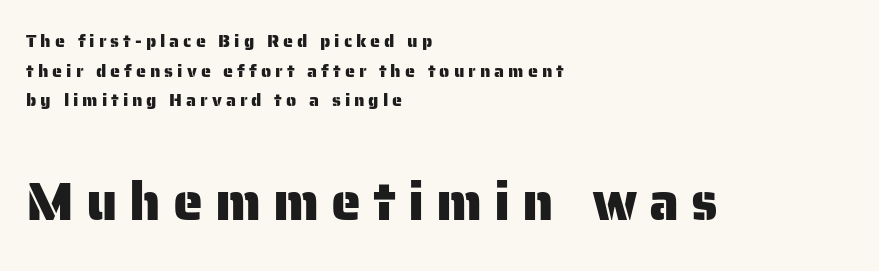
This sample uses an upright cut, with every glyph sitting square on the baseline. The letters carry no serifs — their stems end cleanly without finishing strokes. Line beginnings align vertically; line endings do not. Horizontal bands of white between lines are of average thickness.
